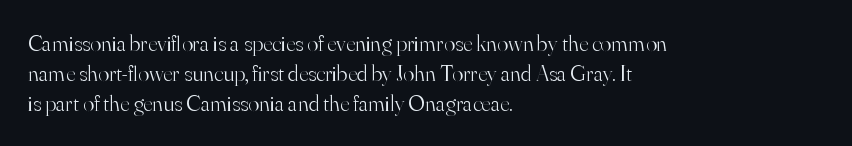
The image shows 23 px text type, upright; set left-aligned, normal line spacing (1.31x), normal letter spacing, not underlined.
